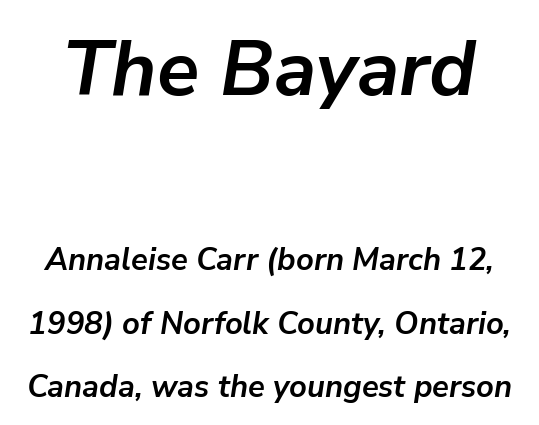
Q: Is the text bold? A: Yes.
Q: Is the text italic (slanted)? A: Yes, it leans right by about 9 degrees.
Q: Is the text underlined? A: No.
Q: Is the spacing between letters normal or unusually wide? A: Normal.
Q: Is the spacing between lines tight, normal or loose? A: Loose.
Q: Which block of text is set in a larger size, the first (top) or the second (bottom)? A: The first (top) one.
Q: Width (condensed, normal, or wide)? A: Normal.
Q: Stroke contrast? A: Low.
Q: x-height? A: Medium.
Q: Monospaced? A: No.
